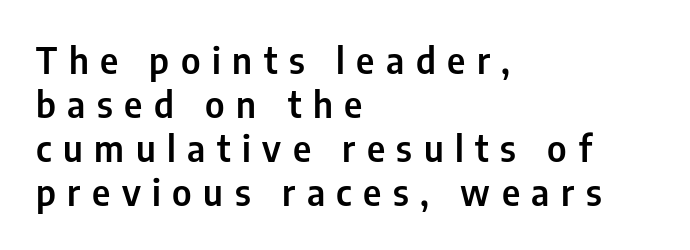
Q: Is the text italic (slanted)? A: No, it is upright.
Q: Is the typeface a serif or a sans-serif typeface? A: Sans-serif.
Q: Is the text underlined? A: No.
Q: How is the paragraph aligned? A: Left-aligned.
Q: Is the spacing between letters normal or unusually wide? A: Unusually wide.
Q: Width (condensed, normal, or wide)? A: Condensed.
Q: Stroke contrast? A: Low.
Q: x-height? A: Medium.
Q: Monospaced? A: No.
